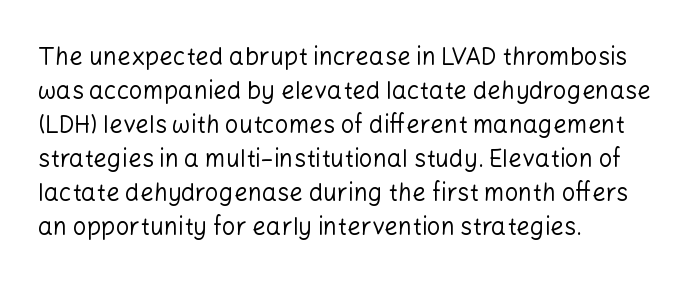
Just letters on the line, the space beneath them empty. The lines sit at an ordinary, default distance from one another. Reading down the block, your eye returns to a fixed left position each line. Think standard paragraph weight, or any step lighter than that.
